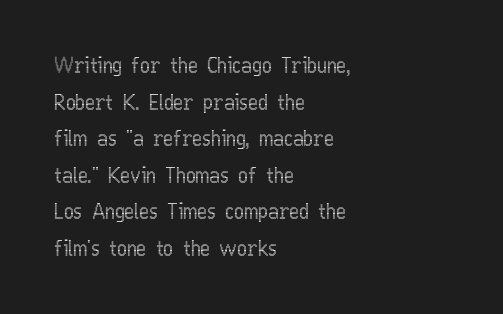
Q: Is the text italic (slanted)? A: No, it is upright.
Q: Is the text underlined? A: No.
Q: How is the paragraph aligned? A: Left-aligned.
Q: Is the spacing between letters normal or unusually wide? A: Normal.
